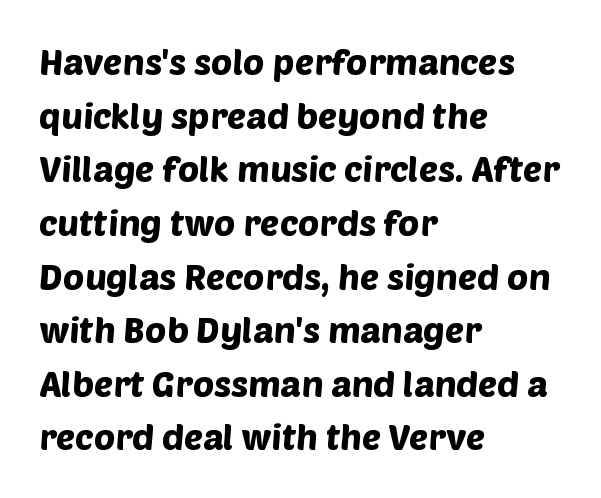
Q: Is the typeface a serif or a sans-serif typeface? A: Sans-serif.
Q: Is the text underlined? A: No.
Q: How is the paragraph aligned? A: Left-aligned.
Q: Is the spacing between letters normal or unusually wide? A: Normal.
Q: Is the spacing between lines tight, normal or loose? A: Normal.
Q: Width (condensed, normal, or wide)? A: Normal.
Q: Stroke contrast? A: Low.
Q: x-height? A: Large.
Q: Monospaced? A: No.
